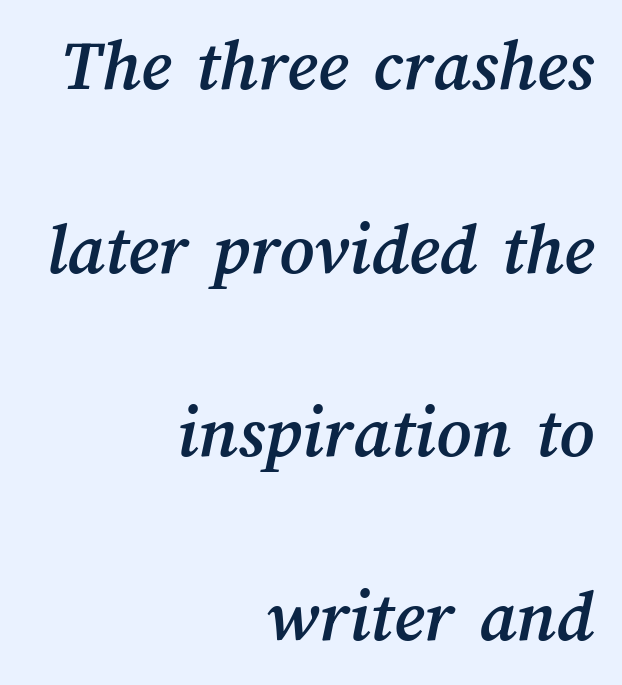
The image shows 75 px text type; set right-aligned, loose line spacing (2.45x), normal letter spacing, not underlined; medium stroke contrast and a medium x-height.
